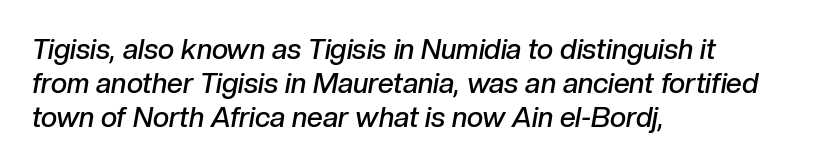
{"italic": "yes", "lean": "right", "slant_degrees": 10, "bold": "semi", "weight": "semibold", "width": "normal", "stroke_contrast": "low", "x_height": "medium", "monospaced": "no", "underline": "no", "align": "left", "line_spacing_ratio": 1.21, "letter_spacing": "normal", "letter_spacing_em": 0.0, "glyph_px": 28}
